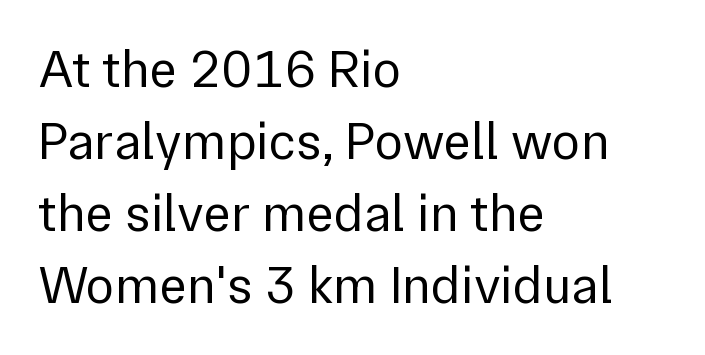
{"serif": "no", "italic": "no", "bold": "no", "weight": "regular", "width": "normal", "stroke_contrast": "low", "x_height": "medium", "monospaced": "no", "underline": "no", "align": "left", "line_spacing": "normal", "line_spacing_ratio": 1.36, "letter_spacing": "normal", "letter_spacing_em": 0.0, "glyph_px": 53}
